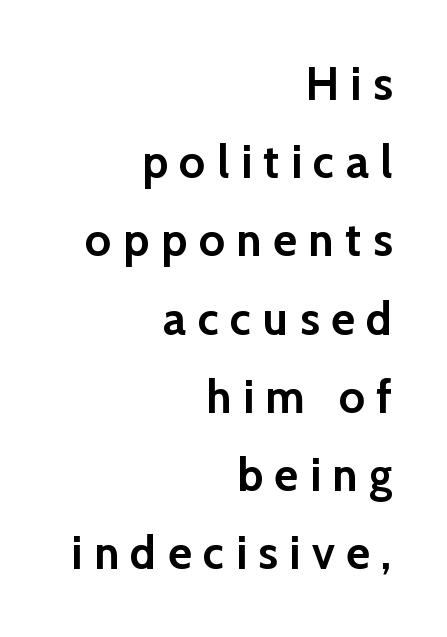
The gap between lines stays unmarked. If you measured baseline to baseline, you'd find a middling distance. This sample is right-justified, so line beginnings fall wherever the words allow. Here the designer chose a conventional face with non-uniform glyph widths.
